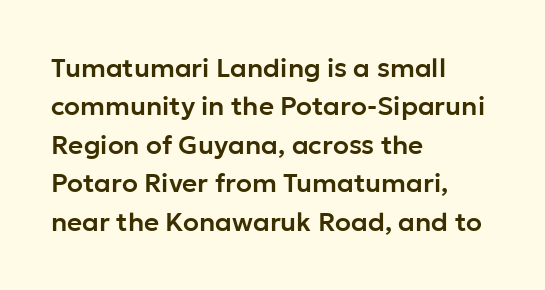
The image shows 26 px text type, upright; set left-aligned, normal line spacing (1.48x), normal letter spacing, not underlined.
